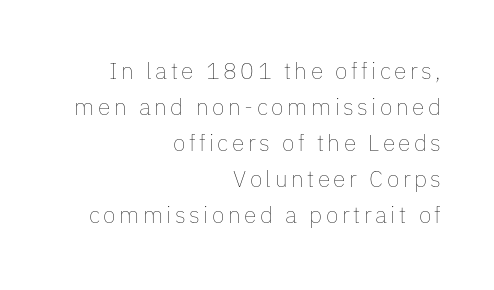
{"italic": "no", "bold": "no", "underline": "no", "align": "right", "line_spacing": "normal", "line_spacing_ratio": 1.57, "glyph_px": 23}
